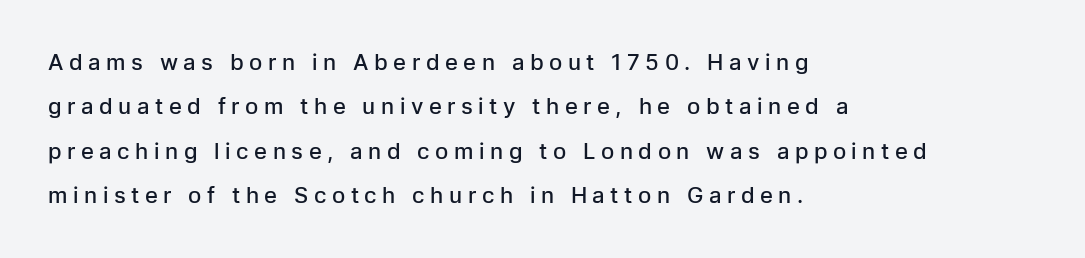
Q: Is the text bold? A: Semi-bold.
Q: Is the text italic (slanted)? A: No, it is upright.
Q: Is the text underlined? A: No.
Q: How is the paragraph aligned? A: Left-aligned.
Q: Is the spacing between letters normal or unusually wide? A: Unusually wide.
Q: Is the spacing between lines tight, normal or loose? A: Loose.
